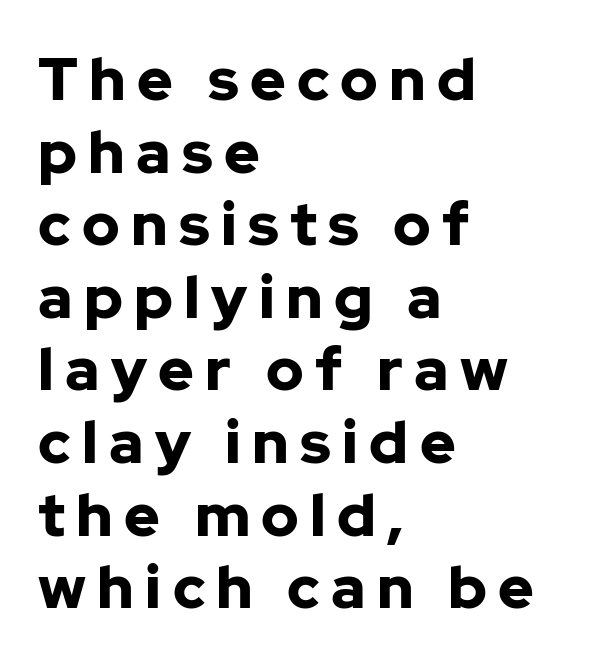
The image shows 60 px bold sans-serif type, upright; set left-aligned, line spacing 1.21x, not underlined; low stroke contrast and a medium x-height.
